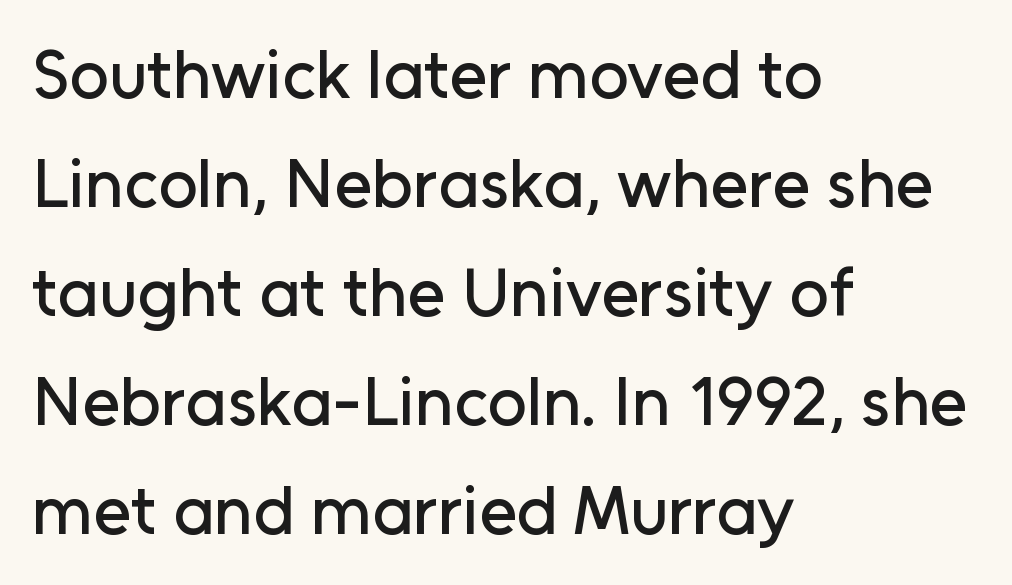
The image shows 69 px sans-serif type, upright; set left-aligned, normal line spacing (1.58x), normal letter spacing, not underlined; low stroke contrast and a medium x-height.
